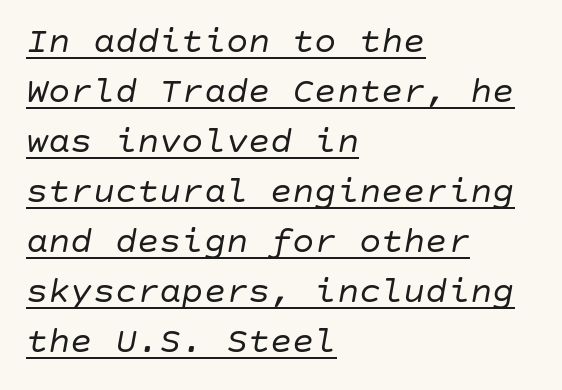
The image shows 37 px regular-weight type, italic (leaning right); set left-aligned, normal line spacing (1.35x), normal letter spacing, underlined; low stroke contrast and a large x-height.
